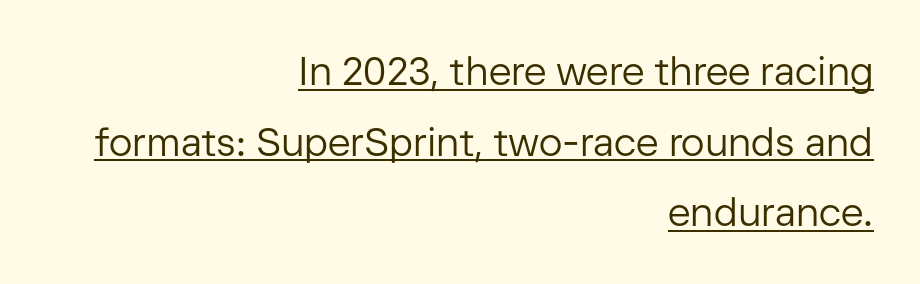
Q: Is the text bold? A: No.
Q: Is the text italic (slanted)? A: No, it is upright.
Q: Is the typeface a serif or a sans-serif typeface? A: Sans-serif.
Q: Is the text underlined? A: Yes.
Q: How is the paragraph aligned? A: Right-aligned.
Q: Is the spacing between letters normal or unusually wide? A: Normal.
Q: Width (condensed, normal, or wide)? A: Normal.
Q: Stroke contrast? A: Low.
Q: x-height? A: Medium.
Q: Monospaced? A: No.
